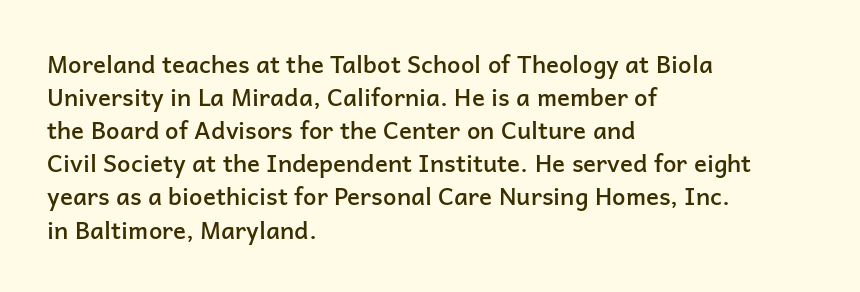
Q: Is the text bold? A: Semi-bold.
Q: Is the text italic (slanted)? A: No, it is upright.
Q: Is the text underlined? A: No.
Q: How is the paragraph aligned? A: Left-aligned.
Q: Is the spacing between letters normal or unusually wide? A: Normal.
Q: Is the spacing between lines tight, normal or loose? A: Normal.
